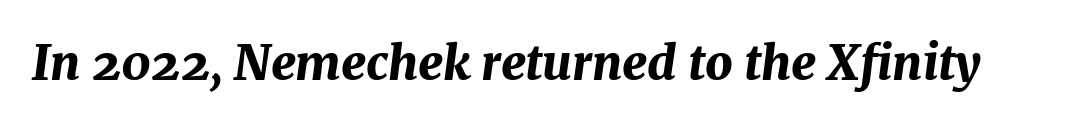
{"italic": "yes", "lean": "right", "slant_degrees": 7, "bold": "yes", "weight": "bold", "width": "normal", "stroke_contrast": "medium", "x_height": "medium", "monospaced": "no", "underline": "no", "letter_spacing": "normal", "letter_spacing_em": 0.0, "glyph_px": 48}
